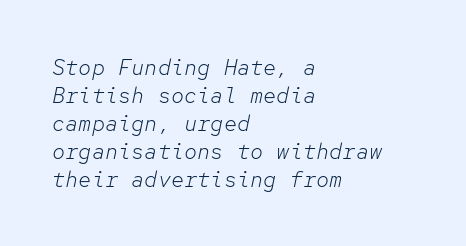
The image shows 22 px text type, italic (leaning right); set left-aligned, normal line spacing (1.27x), normal letter spacing, not underlined.
